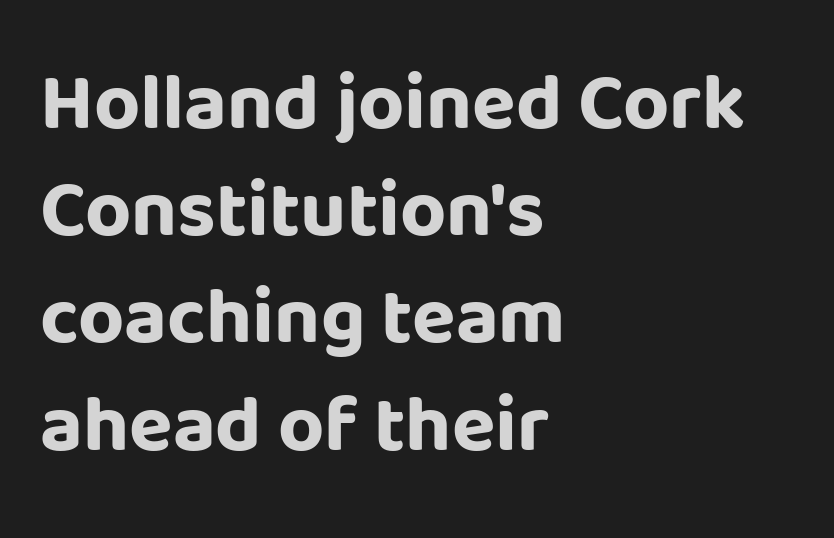
The image shows 80 px bold sans-serif type, upright; set left-aligned, normal line spacing (1.34x), normal letter spacing, not underlined; low stroke contrast and a large x-height.
